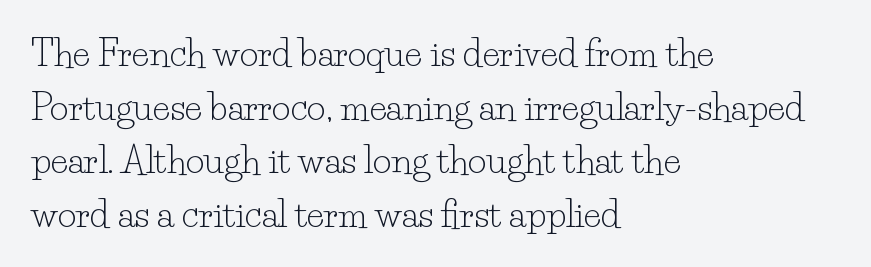
Q: Is the text bold? A: No.
Q: Is the text italic (slanted)? A: No, it is upright.
Q: Is the typeface a serif or a sans-serif typeface? A: Serif.
Q: Is the text underlined? A: No.
Q: How is the paragraph aligned? A: Left-aligned.
Q: Is the spacing between letters normal or unusually wide? A: Normal.
Q: Is the spacing between lines tight, normal or loose? A: Normal.
Q: Width (condensed, normal, or wide)? A: Normal.
Q: Stroke contrast? A: Low.
Q: x-height? A: Small.
Q: Monospaced? A: No.
